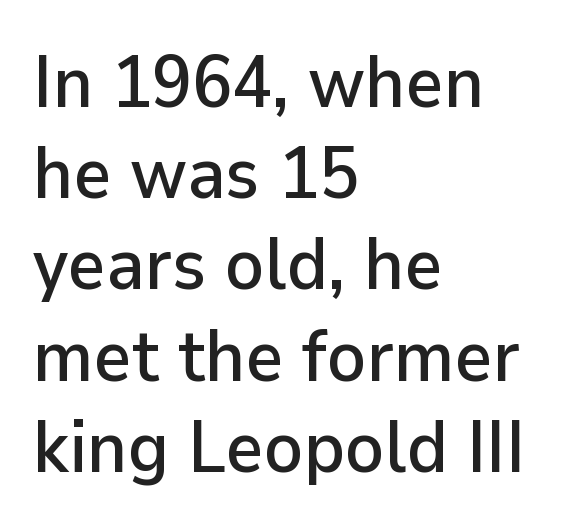
Q: Is the text italic (slanted)? A: No, it is upright.
Q: Is the typeface a serif or a sans-serif typeface? A: Sans-serif.
Q: Is the text underlined? A: No.
Q: How is the paragraph aligned? A: Left-aligned.
Q: Is the spacing between letters normal or unusually wide? A: Normal.
Q: Is the spacing between lines tight, normal or loose? A: Normal.
Q: Width (condensed, normal, or wide)? A: Normal.
Q: Stroke contrast? A: Low.
Q: x-height? A: Medium.
Q: Monospaced? A: No.
